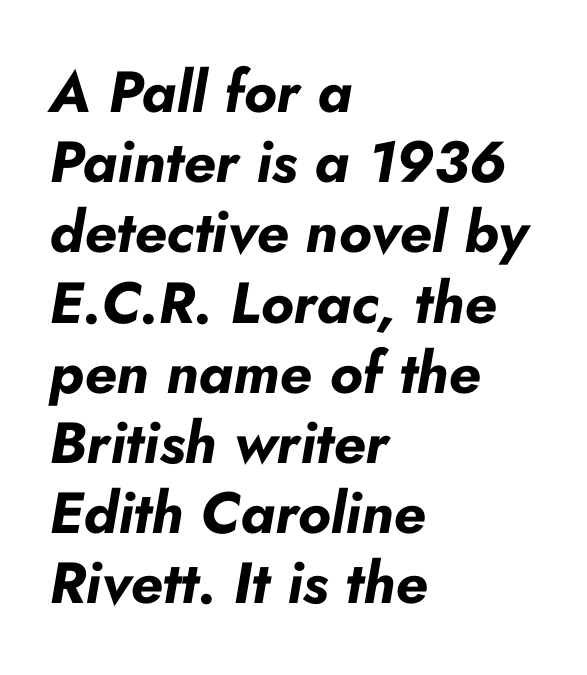
{"italic": "yes", "lean": "right", "slant_degrees": 10, "bold": "yes", "weight": "bold", "width": "normal", "stroke_contrast": "low", "x_height": "small", "monospaced": "no", "underline": "no", "align": "left", "line_spacing_ratio": 1.21, "letter_spacing": "normal", "letter_spacing_em": 0.0, "glyph_px": 58}
